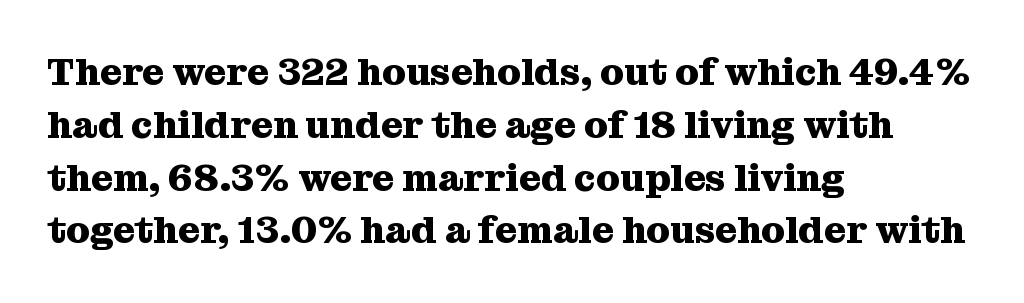
{"serif": "yes", "italic": "no", "bold": "yes", "weight": "heavy", "width": "normal", "stroke_contrast": "medium", "x_height": "medium", "monospaced": "no", "underline": "no", "align": "left", "line_spacing": "normal", "line_spacing_ratio": 1.39, "letter_spacing": "normal", "letter_spacing_em": 0.0, "glyph_px": 38}
